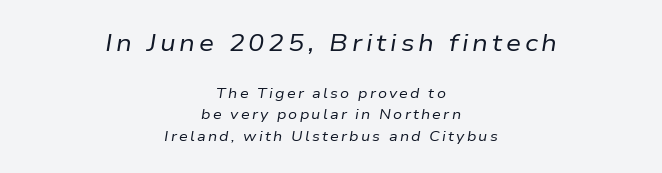
Q: Is the text bold? A: No.
Q: Is the text italic (slanted)? A: Yes, it leans right by about 9 degrees.
Q: Is the text underlined? A: No.
Q: How is the paragraph aligned? A: Centered.
Q: Is the spacing between lines tight, normal or loose? A: Normal.
Q: Which block of text is set in a larger size, the first (top) or the second (bottom)? A: The first (top) one.
